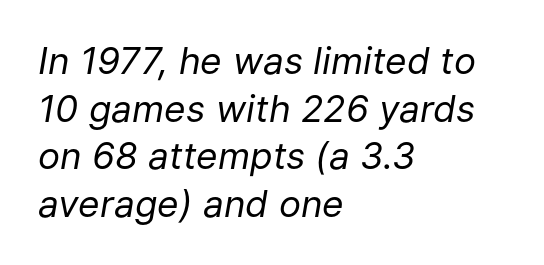
Is the letter spacing exaggerated? No — it looks like the ordinary default. Yep, that's italic — everything's leaning. Horizontal alignment here is leftward, the default for most running prose. A clean baseline with only descenders dipping below it. This is not heavy type; no bold has been used. Is there much room between lines? A standard amount, neither cramped nor airy.
